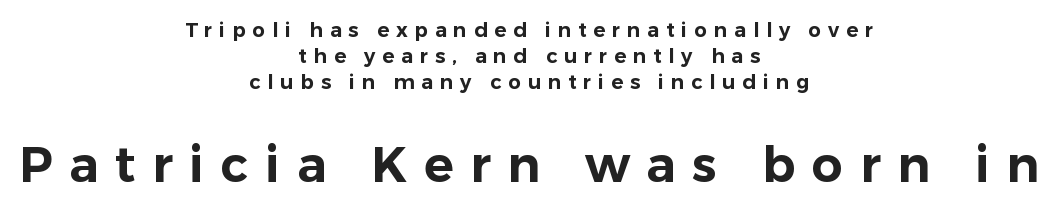
The image shows 49 px sans-serif type, upright; set centered, normal line spacing (1.29x), unusually wide letter spacing (+0.34 em), not underlined; the second (bottom) block is 2.45x larger; low stroke contrast and a medium x-height.
